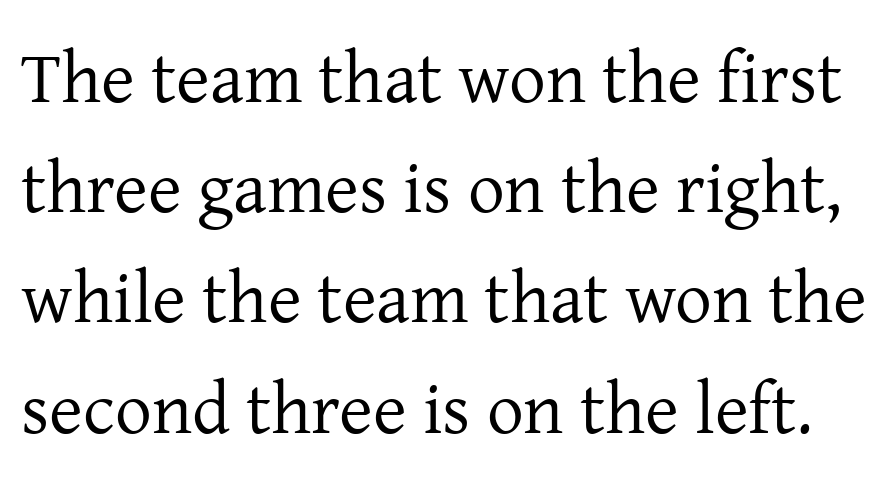
Standard letterfit; no display-style spreading of the glyphs. The rows are spaced the way most documents space them. A typesetter would call this proportional, since set widths differ per character. Typographically, this falls in the serif category. A roman cut, with each character standing at attention.
